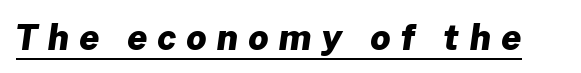
Q: Is the text bold? A: Yes.
Q: Is the typeface a serif or a sans-serif typeface? A: Sans-serif.
Q: Is the text underlined? A: Yes.
Q: Is the spacing between letters normal or unusually wide? A: Unusually wide.
Q: Width (condensed, normal, or wide)? A: Normal.
Q: Stroke contrast? A: Low.
Q: x-height? A: Medium.
Q: Monospaced? A: No.
